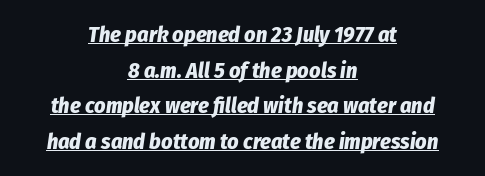
{"italic": "yes", "lean": "right", "slant_degrees": 8, "bold": "yes", "underline": "yes", "align": "center", "line_spacing": "normal", "line_spacing_ratio": 1.62, "letter_spacing": "normal", "letter_spacing_em": 0.0, "glyph_px": 22}
